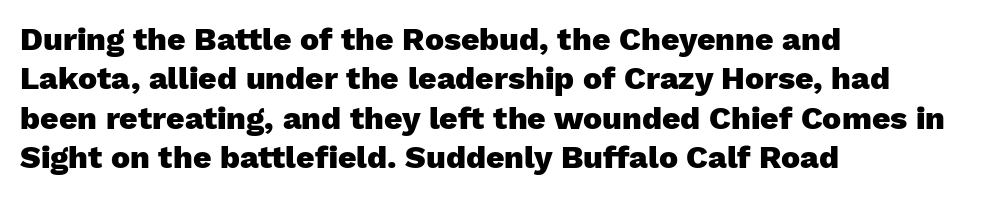
The image shows 32 px heavy sans-serif type, upright; set left-aligned, line spacing 1.23x, normal letter spacing, not underlined; low stroke contrast and a medium x-height.
